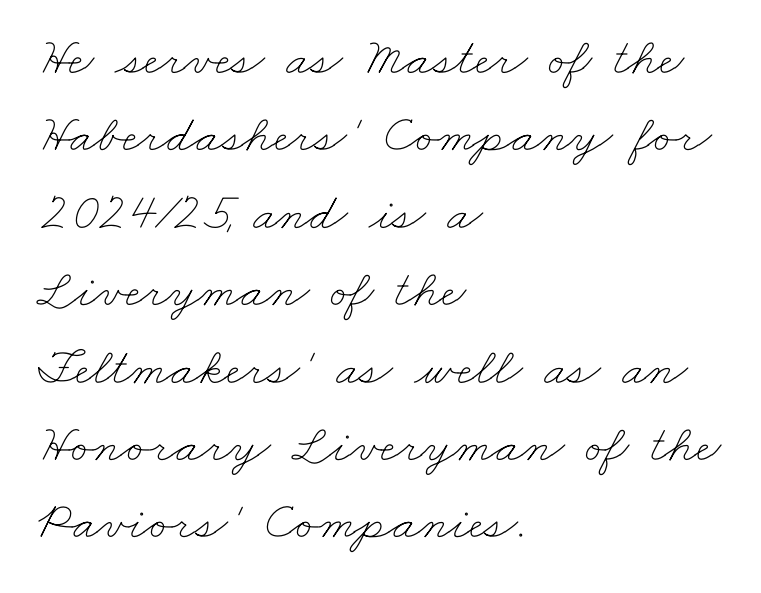
{"bold": "no", "weight": "thin", "width": "wide", "stroke_contrast": "low", "x_height": "small", "monospaced": "no", "underline": "no", "align": "left", "line_spacing": "normal", "line_spacing_ratio": 1.46, "letter_spacing": "normal", "letter_spacing_em": 0.0, "glyph_px": 53}
